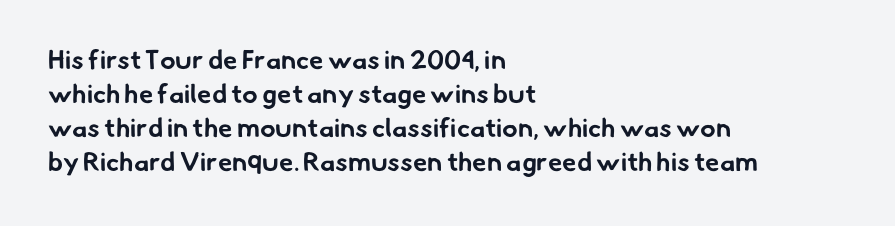
Every row of glyphs begins at an identical x-position on the left. The specimen omits any rule beneath the text block's lines. On the weight axis this lands at bold, roughly 700. Quick note: interline space is typical. Compared with typical body copy, the letter spacing here is the same.
